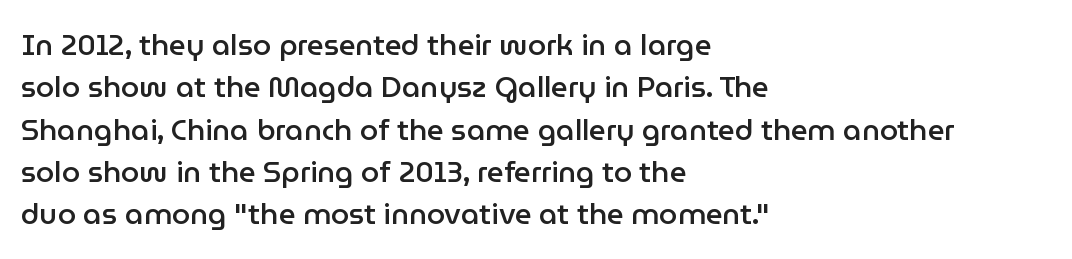
The image shows 29 px semibold sans-serif type, upright; set left-aligned, normal line spacing (1.46x), normal letter spacing, not underlined; low stroke contrast and a medium x-height.
